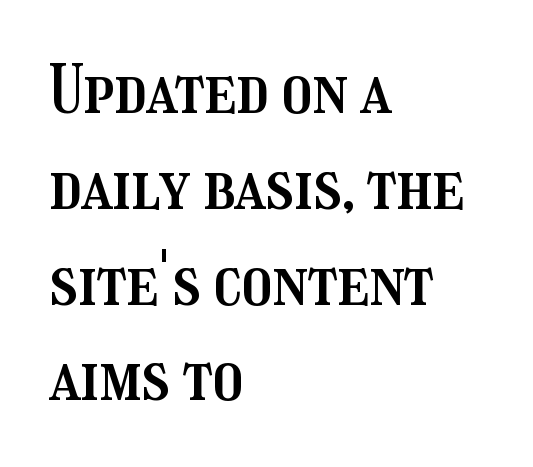
{"italic": "no", "width": "condensed", "stroke_contrast": "medium", "x_height": "medium", "monospaced": "no", "underline": "no", "align": "left", "line_spacing": "normal", "line_spacing_ratio": 1.43, "letter_spacing": "normal", "letter_spacing_em": 0.0, "glyph_px": 67}
